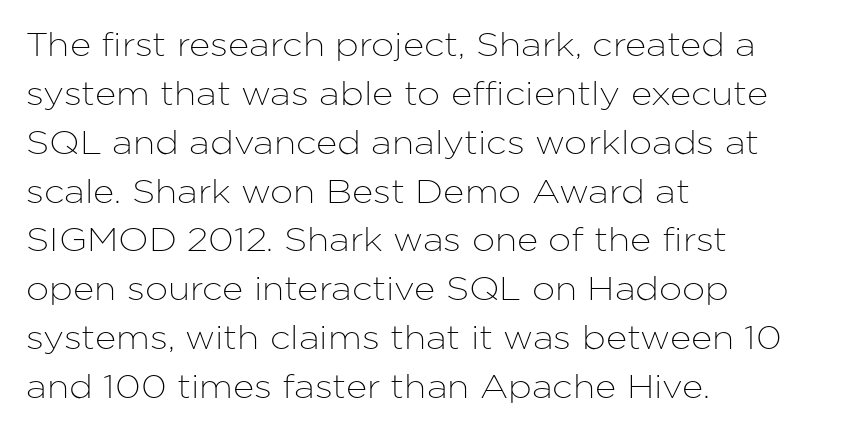
{"serif": "no", "italic": "no", "width": "normal", "stroke_contrast": "low", "x_height": "medium", "monospaced": "no", "underline": "no", "align": "left", "line_spacing": "normal", "line_spacing_ratio": 1.48, "letter_spacing": "normal", "letter_spacing_em": 0.0, "glyph_px": 33}
